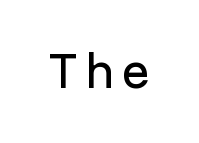
{"serif": "no", "italic": "no", "width": "normal", "stroke_contrast": "low", "x_height": "medium", "monospaced": "yes", "underline": "no", "glyph_px": 42}
